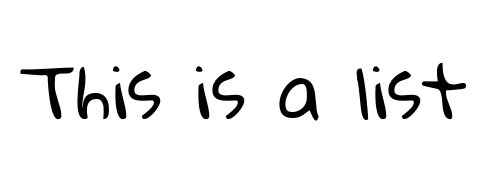
The image shows 72 px regular-weight sans-serif type; set normal letter spacing, not underlined; low stroke contrast and a medium x-height.
